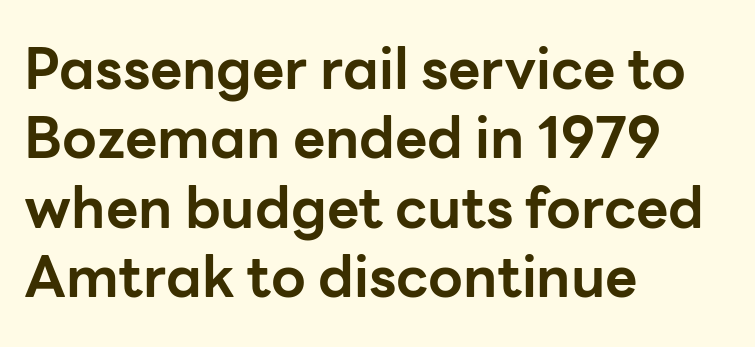
Q: Is the text bold? A: Yes.
Q: Is the text italic (slanted)? A: No, it is upright.
Q: Is the typeface a serif or a sans-serif typeface? A: Sans-serif.
Q: Is the text underlined? A: No.
Q: How is the paragraph aligned? A: Left-aligned.
Q: Is the spacing between letters normal or unusually wide? A: Normal.
Q: Width (condensed, normal, or wide)? A: Normal.
Q: Stroke contrast? A: Low.
Q: x-height? A: Medium.
Q: Monospaced? A: No.
